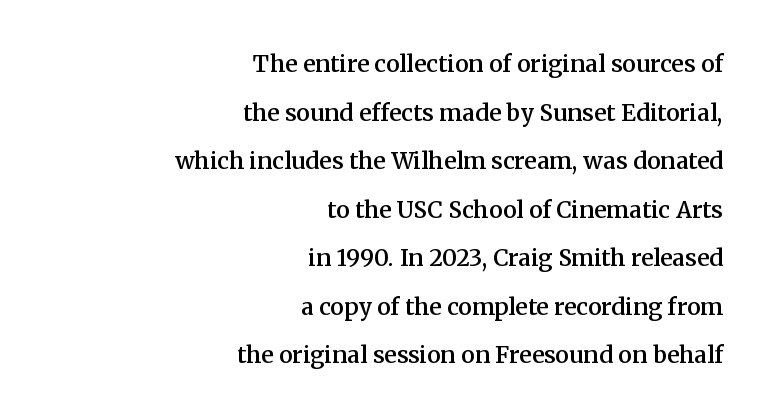
Q: Is the text bold? A: Semi-bold.
Q: Is the text italic (slanted)? A: No, it is upright.
Q: Is the text underlined? A: No.
Q: How is the paragraph aligned? A: Right-aligned.
Q: Is the spacing between letters normal or unusually wide? A: Normal.
Q: Is the spacing between lines tight, normal or loose? A: Loose.
